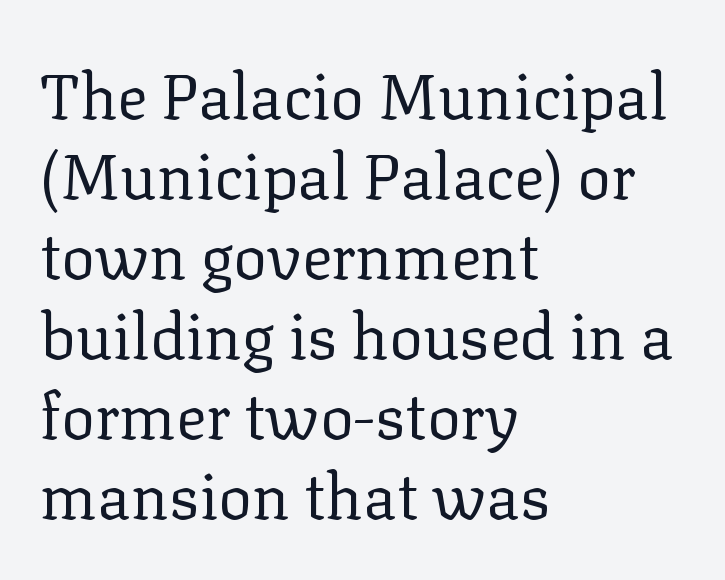
Summary of weight: not heavy and not bold. Each letter's strokes conclude with small projecting serifs. Normally led — the rows are evenly, conventionally spaced. Every row of glyphs begins at an identical x-position on the left.
